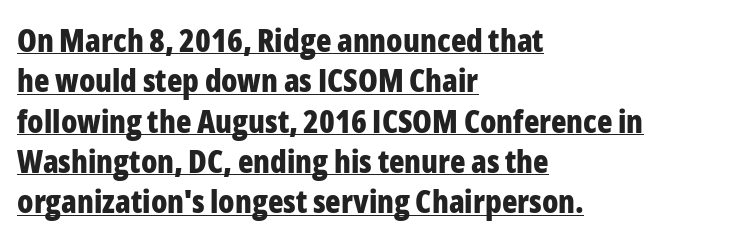
This rendering uses left alignment, leaving the right contour irregular. When letters stand straight like this, we call the style roman or upright. Each line of the rendering has a horizontal stroke beneath the glyphs. Varying glyph widths throughout — classic text-font behaviour. Rows of type keep a routine distance in the vertical direction. Check where the strokes stop: nothing finishes them off — pure sans.
